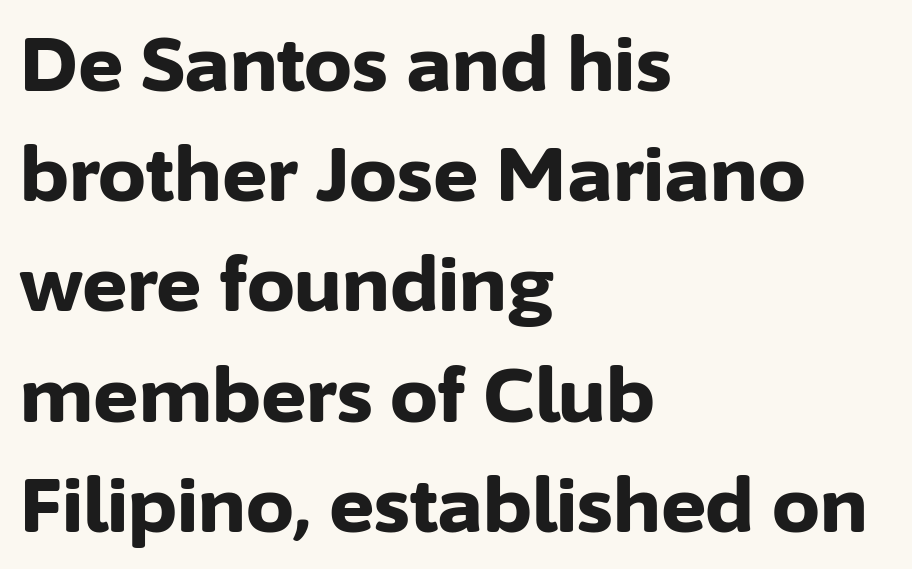
Q: Is the text bold? A: Yes.
Q: Is the text italic (slanted)? A: No, it is upright.
Q: Is the typeface a serif or a sans-serif typeface? A: Sans-serif.
Q: Is the text underlined? A: No.
Q: How is the paragraph aligned? A: Left-aligned.
Q: Is the spacing between letters normal or unusually wide? A: Normal.
Q: Is the spacing between lines tight, normal or loose? A: Normal.
Q: Width (condensed, normal, or wide)? A: Normal.
Q: Stroke contrast? A: Low.
Q: x-height? A: Medium.
Q: Monospaced? A: No.
